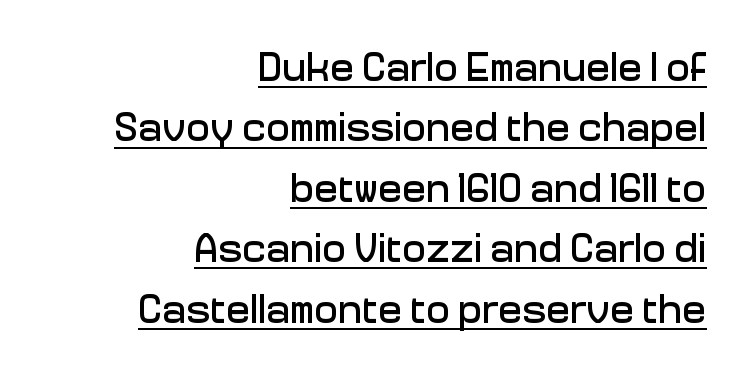
{"serif": "no", "italic": "no", "width": "normal", "stroke_contrast": "low", "x_height": "medium", "monospaced": "no", "underline": "yes", "align": "right", "line_spacing": "normal", "line_spacing_ratio": 1.51, "letter_spacing": "normal", "letter_spacing_em": 0.0, "glyph_px": 40}
